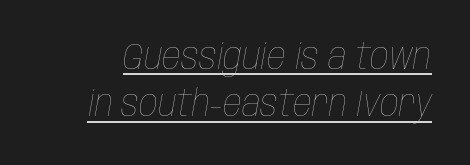
{"italic": "yes", "lean": "right", "slant_degrees": 10, "bold": "no", "weight": "thin", "width": "condensed", "stroke_contrast": "low", "x_height": "large", "monospaced": "no", "underline": "yes", "line_spacing": "normal", "line_spacing_ratio": 1.28, "letter_spacing": "normal", "letter_spacing_em": 0.0, "glyph_px": 37}
